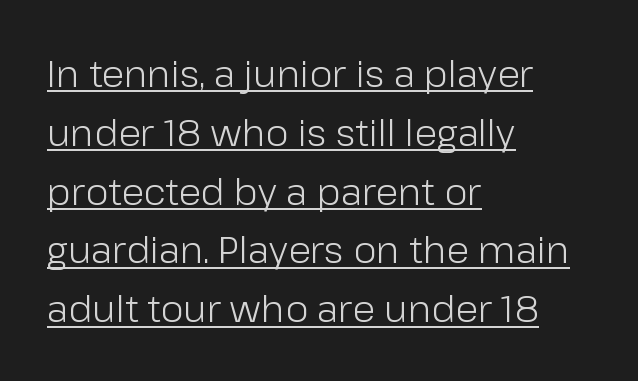
{"serif": "no", "italic": "no", "bold": "no", "weight": "light", "width": "normal", "stroke_contrast": "low", "x_height": "medium", "monospaced": "no", "underline": "yes", "align": "left", "line_spacing": "normal", "line_spacing_ratio": 1.59, "letter_spacing": "normal", "letter_spacing_em": 0.0, "glyph_px": 37}
